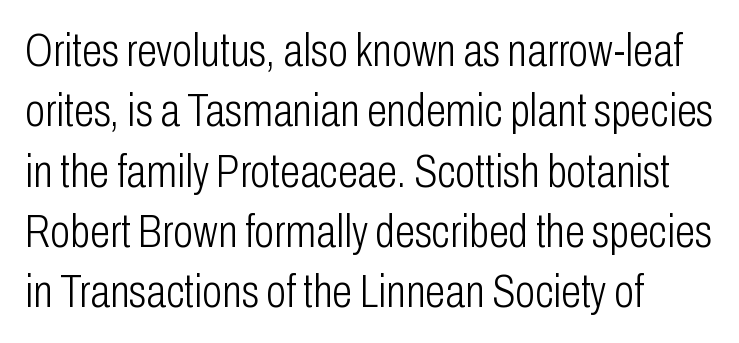
The image shows 46 px light, condensed sans-serif type, upright; set left-aligned, normal line spacing (1.31x), normal letter spacing, not underlined; low stroke contrast and a medium x-height.
